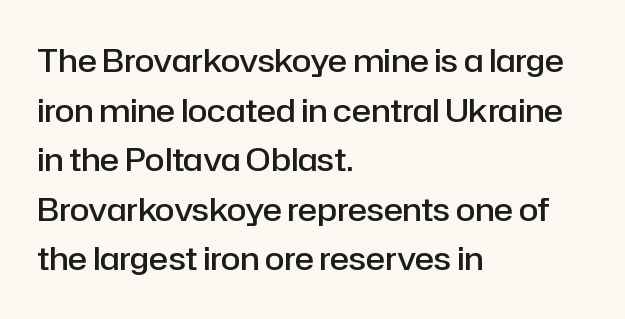
Q: Is the text bold? A: Semi-bold.
Q: Is the text italic (slanted)? A: No, it is upright.
Q: Is the typeface a serif or a sans-serif typeface? A: Sans-serif.
Q: Is the text underlined? A: No.
Q: How is the paragraph aligned? A: Left-aligned.
Q: Is the spacing between letters normal or unusually wide? A: Normal.
Q: Is the spacing between lines tight, normal or loose? A: Normal.
Q: Width (condensed, normal, or wide)? A: Normal.
Q: Stroke contrast? A: Low.
Q: x-height? A: Medium.
Q: Monospaced? A: No.
